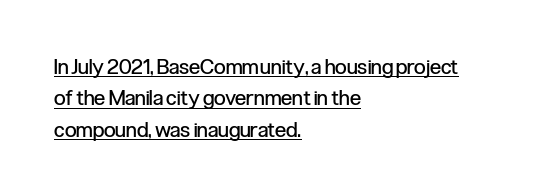
The image shows 21 px text type, upright; set left-aligned, normal line spacing (1.5x), normal letter spacing, underlined.
